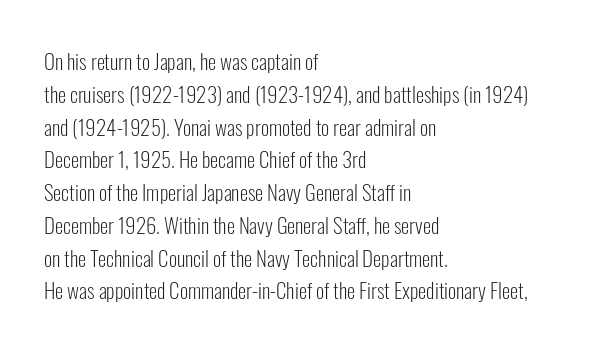
{"italic": "no", "bold": "no", "underline": "no", "align": "left", "line_spacing": "normal", "line_spacing_ratio": 1.56, "letter_spacing": "normal", "letter_spacing_em": 0.0, "glyph_px": 21}
